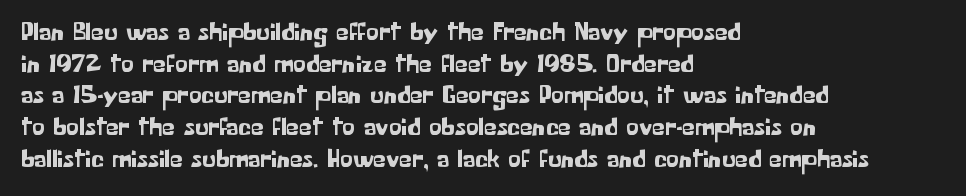
The lettering stays uniformly vertical, giving the passage a roman look. The baseline area is clear. The setting favours the left margin, as ordinary paragraphs usually do. These lines keep a tight, regular rhythm from letter to letter.
